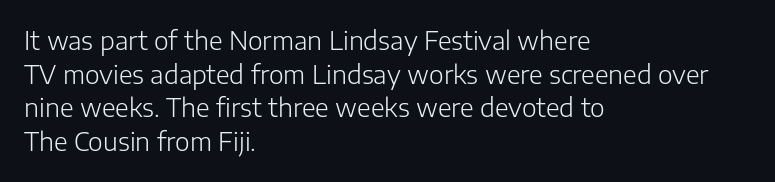
Honestly, there is no underline to notice here at all. When letters stand straight like this, we call the style roman or upright. The passage shown stacks its lines at a standard gap. Horizontal alignment here is leftward, the default for most running prose. Ink coverage per letter is moderate at most.
